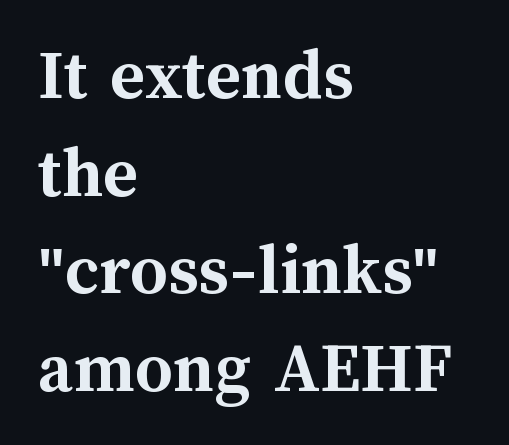
Q: Is the text bold? A: Yes.
Q: Is the text italic (slanted)? A: No, it is upright.
Q: Is the text underlined? A: No.
Q: How is the paragraph aligned? A: Left-aligned.
Q: Is the spacing between letters normal or unusually wide? A: Normal.
Q: Is the spacing between lines tight, normal or loose? A: Normal.
Q: Width (condensed, normal, or wide)? A: Normal.
Q: Stroke contrast? A: Medium.
Q: x-height? A: Medium.
Q: Monospaced? A: No.
